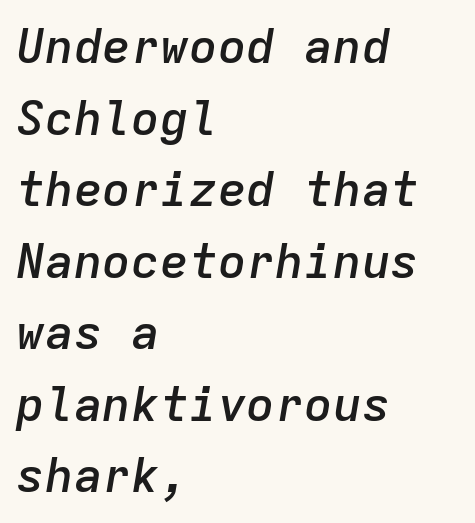
{"italic": "yes", "lean": "right", "slant_degrees": 9, "bold": "semi", "weight": "semibold", "width": "normal", "stroke_contrast": "low", "x_height": "medium", "monospaced": "yes", "underline": "no", "align": "left", "line_spacing": "normal", "line_spacing_ratio": 1.49, "letter_spacing": "normal", "letter_spacing_em": 0.0, "glyph_px": 48}
